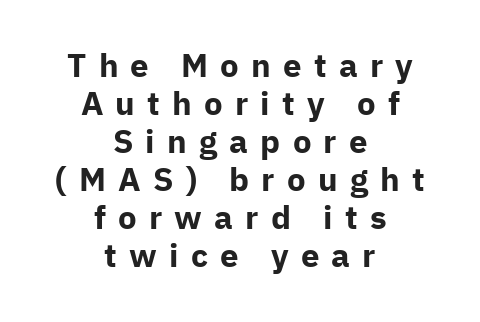
Honestly, the rows look squashed on top of each other. The glyphs have the mass of a bold cut. Only glyphs here, with clear space below each row. If you drew a line through each stem, it would be perfectly vertical. Is this a fixed-width face? No — the glyphs have proportional, varying widths. Serifs: no, the terminals of the letterforms are clean.
